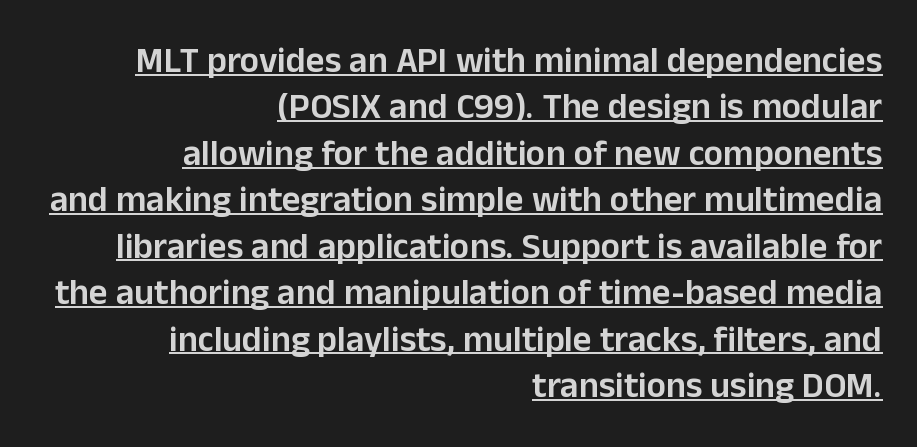
{"serif": "no", "italic": "no", "bold": "semi", "weight": "semibold", "width": "normal", "stroke_contrast": "low", "x_height": "medium", "monospaced": "no", "underline": "yes", "align": "right", "line_spacing": "normal", "line_spacing_ratio": 1.29, "letter_spacing": "normal", "letter_spacing_em": 0.0, "glyph_px": 36}
